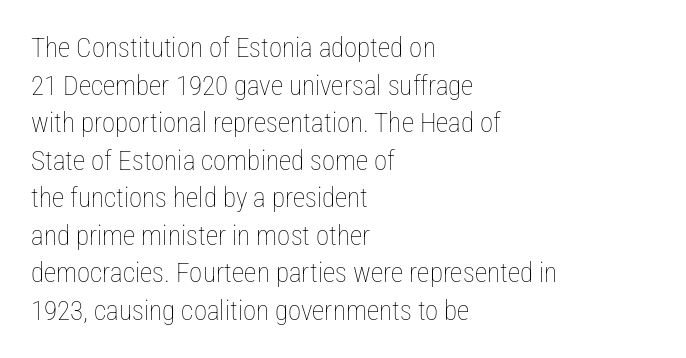
Q: Is the text bold? A: No.
Q: Is the text italic (slanted)? A: No, it is upright.
Q: Is the text underlined? A: No.
Q: How is the paragraph aligned? A: Left-aligned.
Q: Is the spacing between letters normal or unusually wide? A: Normal.
Q: Is the spacing between lines tight, normal or loose? A: Normal.
